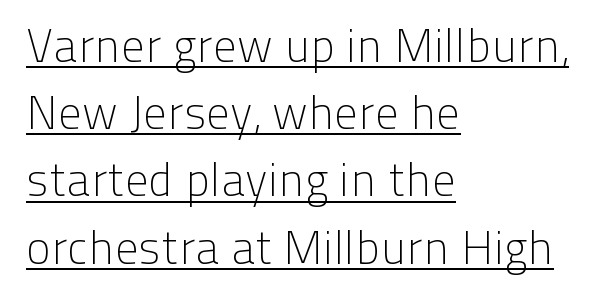
Q: Is the text bold? A: No.
Q: Is the text italic (slanted)? A: No, it is upright.
Q: Is the typeface a serif or a sans-serif typeface? A: Sans-serif.
Q: Is the text underlined? A: Yes.
Q: How is the paragraph aligned? A: Left-aligned.
Q: Is the spacing between letters normal or unusually wide? A: Normal.
Q: Is the spacing between lines tight, normal or loose? A: Normal.
Q: Width (condensed, normal, or wide)? A: Normal.
Q: Stroke contrast? A: Low.
Q: x-height? A: Medium.
Q: Monospaced? A: No.
